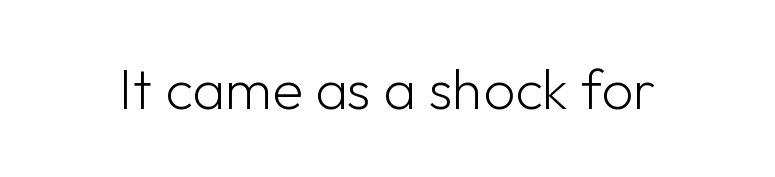
{"serif": "no", "italic": "no", "bold": "no", "weight": "light", "width": "normal", "stroke_contrast": "low", "x_height": "medium", "monospaced": "no", "underline": "no", "letter_spacing": "normal", "letter_spacing_em": 0.0, "glyph_px": 56}
